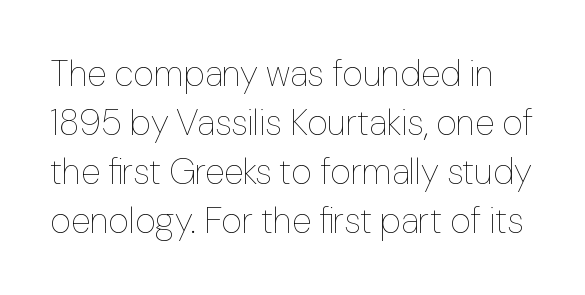
The image shows 36 px thin type, upright; set normal line spacing (1.36x), normal letter spacing, not underlined; low stroke contrast and a medium x-height.
